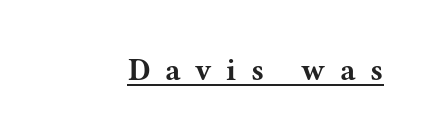
The letters carry serifs — small finishing strokes at the ends of their stems. The letters stand straight up with perfectly vertical stems. Proportional: the letters do not fall into vertical columns. You'd pick this weight for a headline — it's a proper bold. The sample's only ornament is a line tracing under the words. Caption: expanded tracking, letters set apart.
